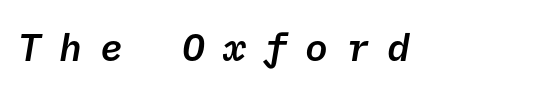
Just letters on the line, the space beneath them empty. Firm but not heavy-handed strokes: this text is semibold. Words appear elongated and porous because spacing is wide. Note: no serifs on the glyphs.
